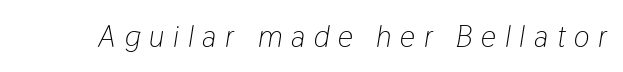
Q: Is the text bold? A: No.
Q: Is the text italic (slanted)? A: Yes, it leans right by about 9 degrees.
Q: Is the text underlined? A: No.
Q: Is the spacing between letters normal or unusually wide? A: Unusually wide.
Q: Width (condensed, normal, or wide)? A: Condensed.
Q: Stroke contrast? A: Low.
Q: x-height? A: Medium.
Q: Monospaced? A: No.
